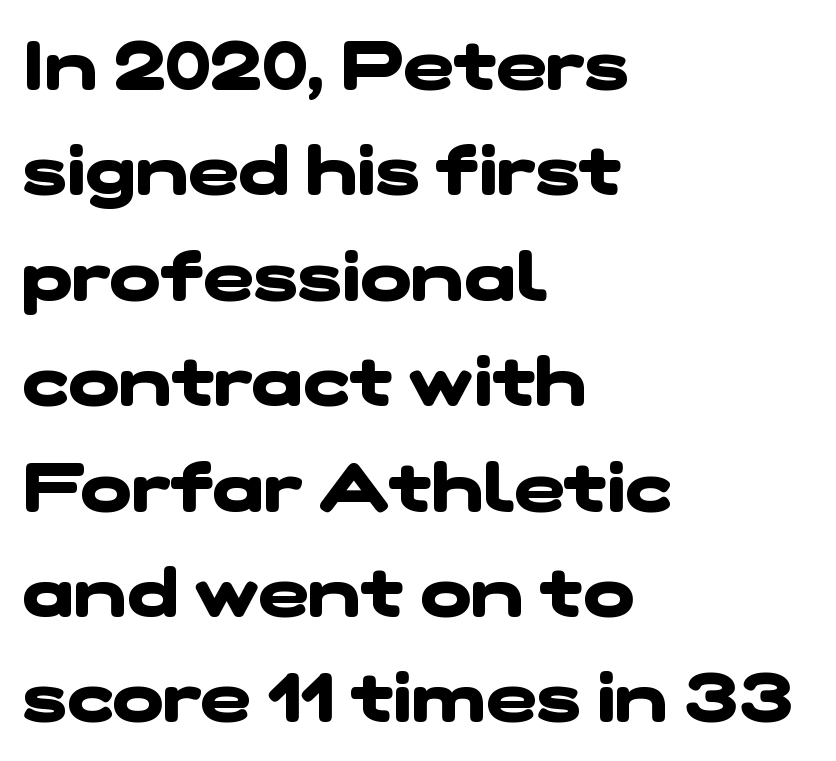
In terms of letterspacing, this is plain default setting. The letters are bold, with thick, heavy strokes. The glyphs are unaccompanied by any horizontal stroke below them. You could not count columns in this text — the font is proportionally spaced.
